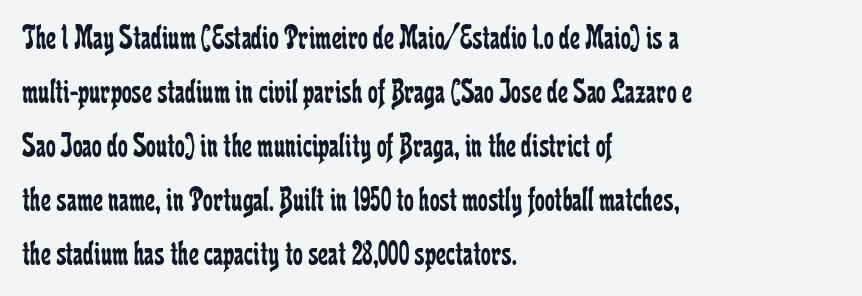
The image shows 35 px regular-weight, condensed serif type, upright; set left-aligned, normal line spacing (1.54x), normal letter spacing, not underlined; low stroke contrast and a medium x-height.
